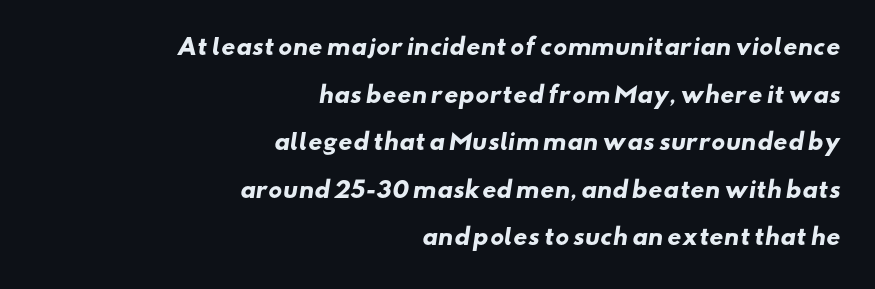
Q: Is the text bold? A: Yes.
Q: Is the text underlined? A: No.
Q: How is the paragraph aligned? A: Right-aligned.
Q: Is the spacing between letters normal or unusually wide? A: Normal.
Q: Is the spacing between lines tight, normal or loose? A: Loose.
